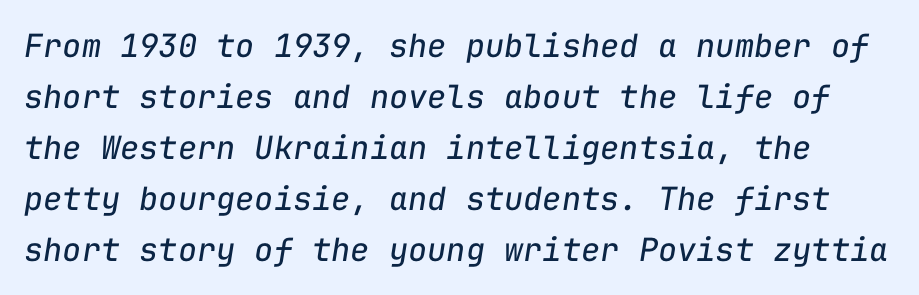
Q: Is the text bold? A: No.
Q: Is the text italic (slanted)? A: Yes, it leans right by about 9 degrees.
Q: Is the text underlined? A: No.
Q: Is the spacing between letters normal or unusually wide? A: Normal.
Q: Is the spacing between lines tight, normal or loose? A: Normal.
Q: Width (condensed, normal, or wide)? A: Normal.
Q: Stroke contrast? A: Low.
Q: x-height? A: Medium.
Q: Monospaced? A: Yes.
